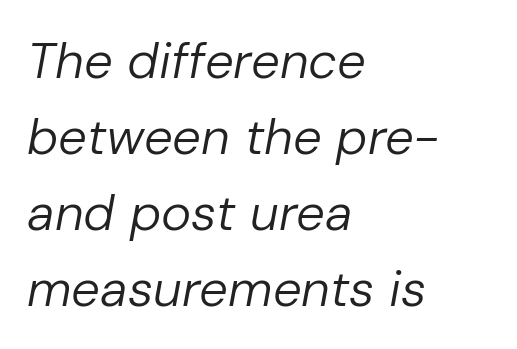
Do the characters align in a grid? No, the font is proportional. Does the lettering tilt? It does — this is italic. Notice how the passage keeps a crisp vertical edge on the left only. Here the glyphs are tracked normally, forming tight word shapes. Stems and bowls with no extra thickness — not bold. The specimen omits any rule beneath the text block's lines.
